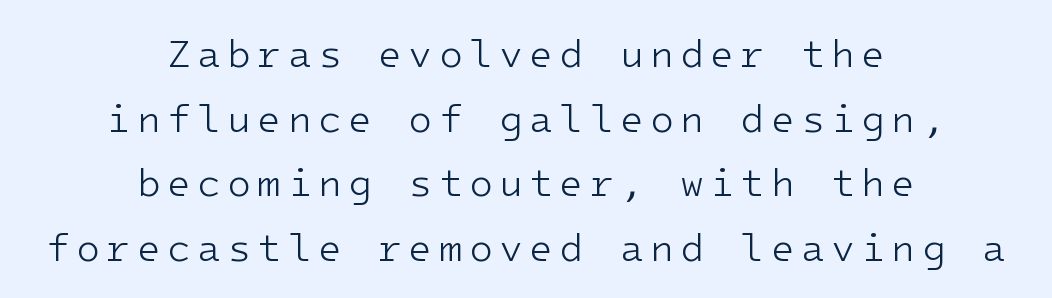
{"serif": "no", "italic": "no", "bold": "no", "weight": "light", "width": "normal", "stroke_contrast": "low", "x_height": "medium", "monospaced": "yes", "underline": "no", "align": "center", "line_spacing": "normal", "line_spacing_ratio": 1.66, "glyph_px": 39}
